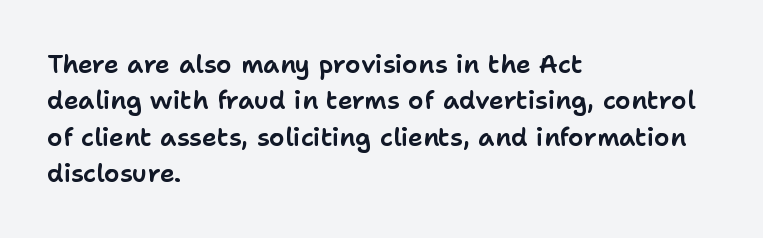
Q: Is the text italic (slanted)? A: No, it is upright.
Q: Is the text underlined? A: No.
Q: How is the paragraph aligned? A: Left-aligned.
Q: Is the spacing between letters normal or unusually wide? A: Normal.
Q: Is the spacing between lines tight, normal or loose? A: Normal.
